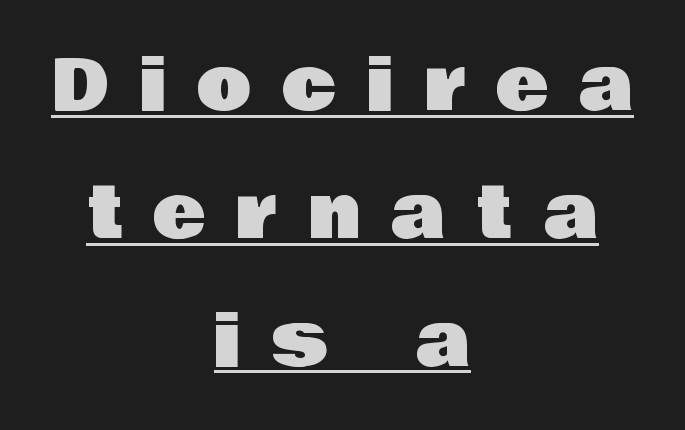
Q: Is the text italic (slanted)? A: No, it is upright.
Q: Is the typeface a serif or a sans-serif typeface? A: Sans-serif.
Q: Is the text underlined? A: Yes.
Q: How is the paragraph aligned? A: Centered.
Q: Is the spacing between letters normal or unusually wide? A: Unusually wide.
Q: Width (condensed, normal, or wide)? A: Normal.
Q: Stroke contrast? A: Low.
Q: x-height? A: Large.
Q: Monospaced? A: No.
